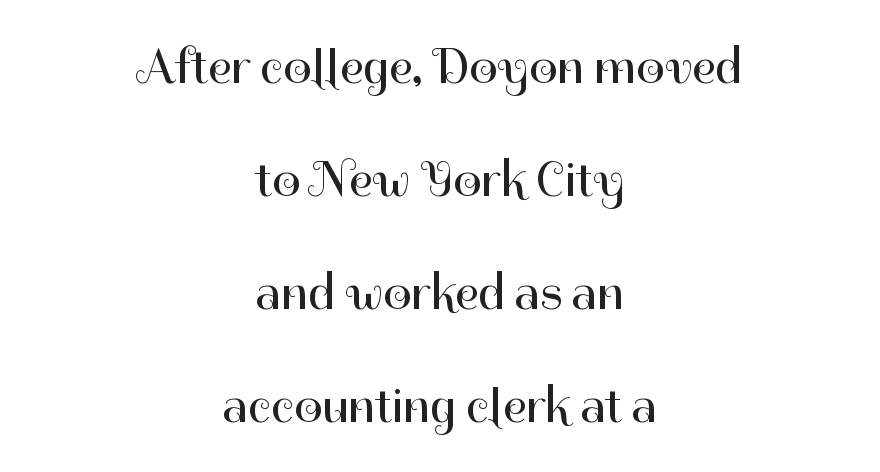
The image shows 50 px regular-weight sans-serif type, upright; set centered, loose line spacing (2.26x), normal letter spacing, not underlined; high stroke contrast and a medium x-height.
